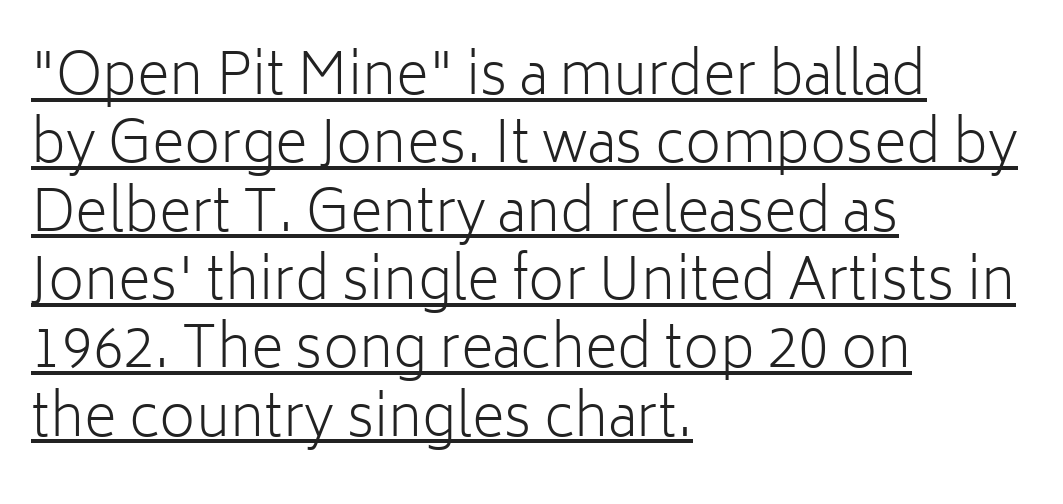
Glyph-to-glyph distance matches everyday printed text. These lines were composed using upright roman letters. Is this a fixed-width face? No — the glyphs have proportional, varying widths. Short and long lines alike share a common starting point at left.
